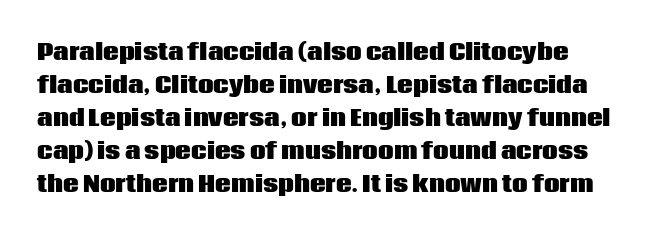
{"italic": "no", "bold": "yes", "underline": "no", "line_spacing": "normal", "line_spacing_ratio": 1.5, "letter_spacing": "normal", "letter_spacing_em": 0.0, "glyph_px": 22}
